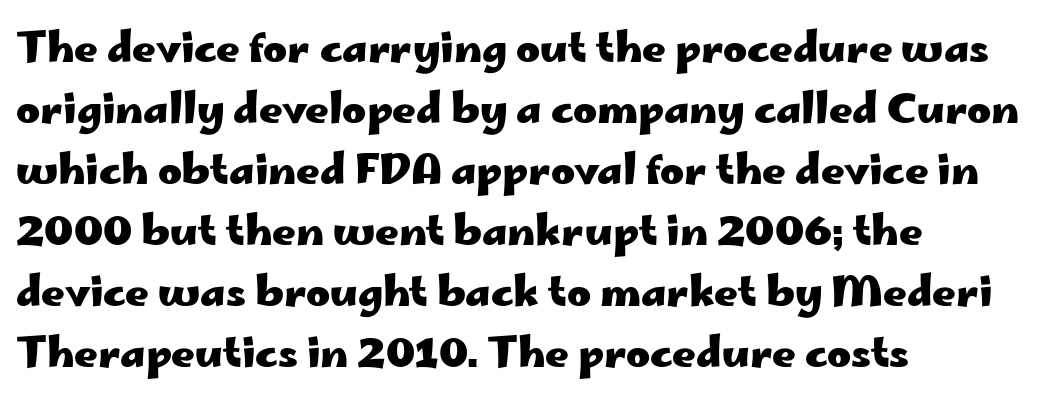
{"serif": "no", "italic": "no", "bold": "yes", "weight": "heavy", "width": "wide", "stroke_contrast": "low", "x_height": "small", "monospaced": "no", "underline": "no", "align": "left", "line_spacing": "normal", "line_spacing_ratio": 1.49, "letter_spacing": "normal", "letter_spacing_em": 0.0, "glyph_px": 41}
